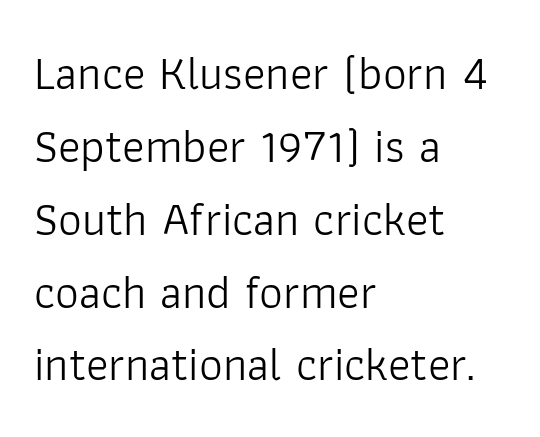
The strokes carry an ordinary text weight at most. Characters remain perfectly vertical along every line. Inter-character spacing is left at the font's built-in metrics. The typesetter chose a ragged-right arrangement here. The rendering shows plain stroke endings on the letterforms — a sans-serif design.
